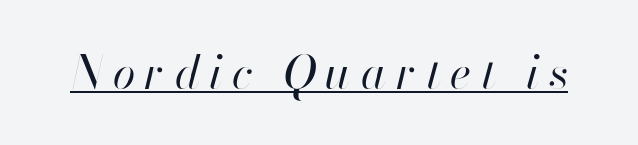
Q: Is the text bold? A: No.
Q: Is the text italic (slanted)? A: Yes, it leans right by about 13 degrees.
Q: Is the text underlined? A: Yes.
Q: Is the spacing between letters normal or unusually wide? A: Unusually wide.
Q: Width (condensed, normal, or wide)? A: Normal.
Q: Stroke contrast? A: High.
Q: x-height? A: Small.
Q: Monospaced? A: No.
